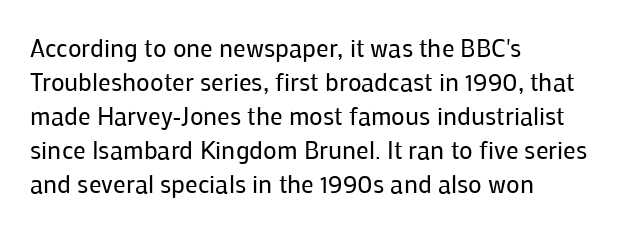
{"italic": "no", "bold": "no", "underline": "no", "align": "left", "line_spacing": "normal", "line_spacing_ratio": 1.36, "letter_spacing": "normal", "letter_spacing_em": 0.0, "glyph_px": 25}
